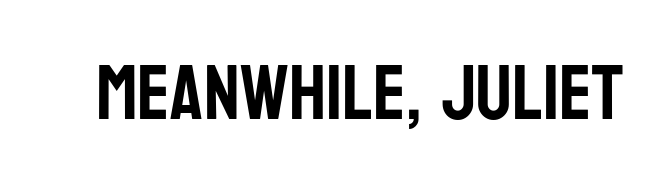
The image shows 78 px condensed sans-serif type, upright; set normal letter spacing, not underlined; low stroke contrast and a large x-height.
